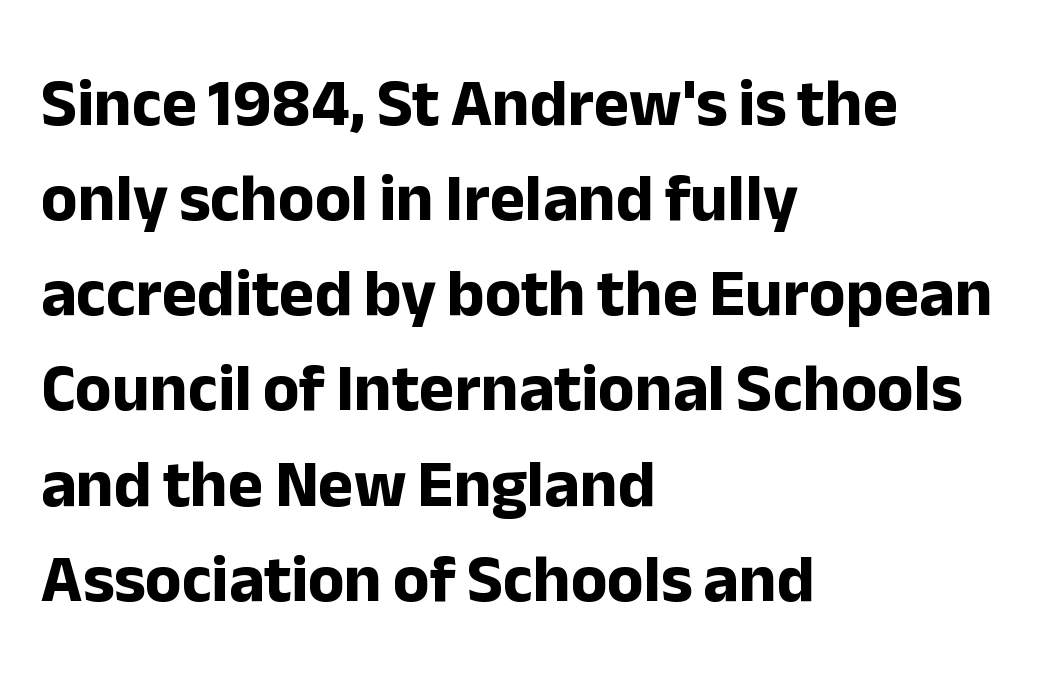
Q: Is the text bold? A: Yes.
Q: Is the text italic (slanted)? A: No, it is upright.
Q: Is the typeface a serif or a sans-serif typeface? A: Sans-serif.
Q: Is the text underlined? A: No.
Q: How is the paragraph aligned? A: Left-aligned.
Q: Is the spacing between letters normal or unusually wide? A: Normal.
Q: Is the spacing between lines tight, normal or loose? A: Normal.
Q: Width (condensed, normal, or wide)? A: Normal.
Q: Stroke contrast? A: Low.
Q: x-height? A: Medium.
Q: Monospaced? A: No.
